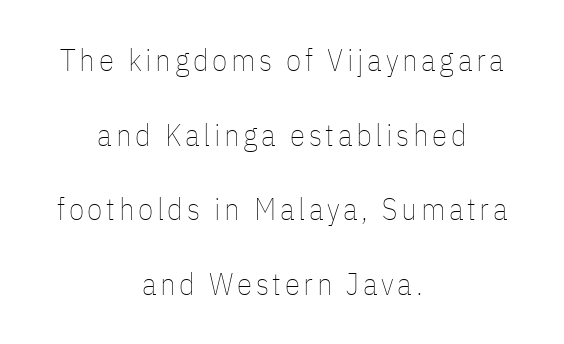
{"italic": "no", "bold": "no", "weight": "thin", "width": "condensed", "stroke_contrast": "low", "x_height": "medium", "monospaced": "no", "underline": "no", "align": "center", "line_spacing": "loose", "line_spacing_ratio": 2.41, "glyph_px": 31}
